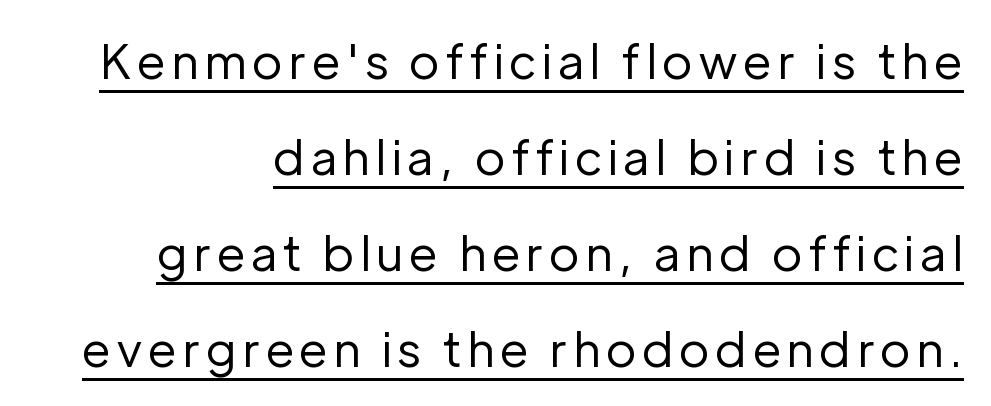
{"serif": "no", "italic": "no", "bold": "no", "weight": "regular", "width": "normal", "stroke_contrast": "low", "x_height": "medium", "monospaced": "no", "underline": "yes", "line_spacing": "loose", "line_spacing_ratio": 2.04, "glyph_px": 47}
